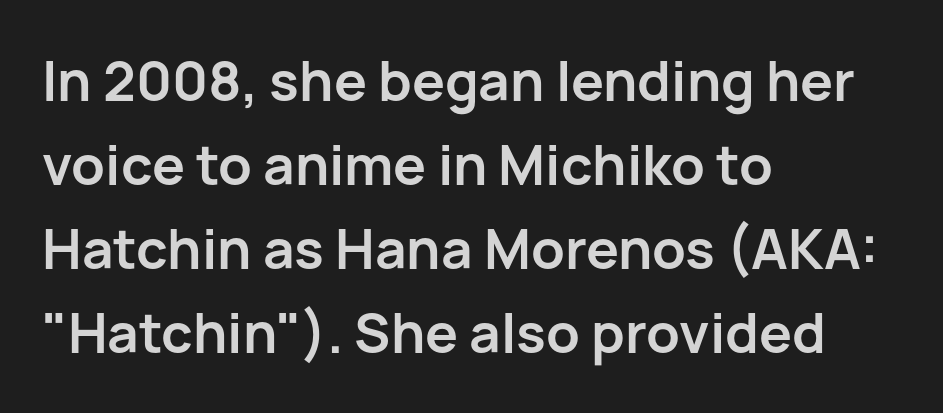
The image shows 55 px semibold sans-serif type, upright; set left-aligned, normal line spacing (1.53x), normal letter spacing, not underlined; low stroke contrast and a medium x-height.
